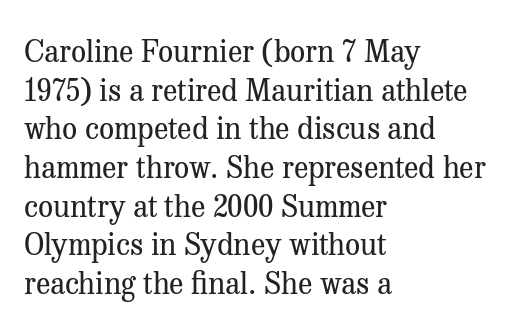
Q: Is the text bold? A: No.
Q: Is the text italic (slanted)? A: No, it is upright.
Q: Is the typeface a serif or a sans-serif typeface? A: Serif.
Q: Is the text underlined? A: No.
Q: How is the paragraph aligned? A: Left-aligned.
Q: Is the spacing between letters normal or unusually wide? A: Normal.
Q: Is the spacing between lines tight, normal or loose? A: Normal.
Q: Width (condensed, normal, or wide)? A: Normal.
Q: Stroke contrast? A: Medium.
Q: x-height? A: Medium.
Q: Monospaced? A: No.
